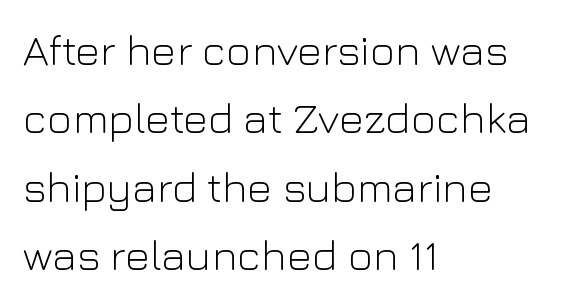
The image shows 43 px light sans-serif type, upright; set left-aligned, normal line spacing (1.59x), normal letter spacing, not underlined; low stroke contrast and a medium x-height.
